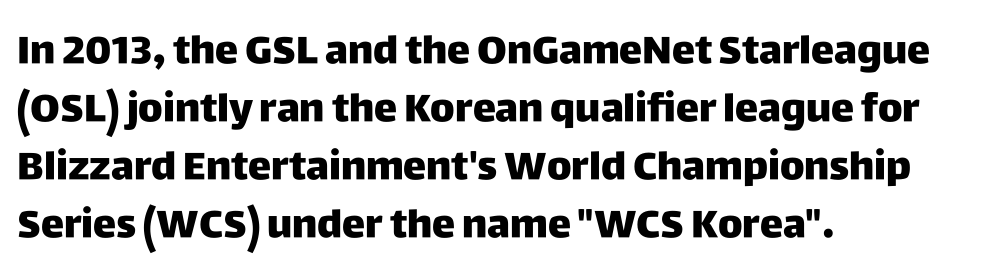
{"serif": "no", "italic": "no", "bold": "yes", "weight": "heavy", "width": "normal", "stroke_contrast": "low", "x_height": "large", "monospaced": "no", "underline": "no", "align": "left", "line_spacing": "normal", "line_spacing_ratio": 1.49, "letter_spacing": "normal", "letter_spacing_em": 0.0, "glyph_px": 39}
